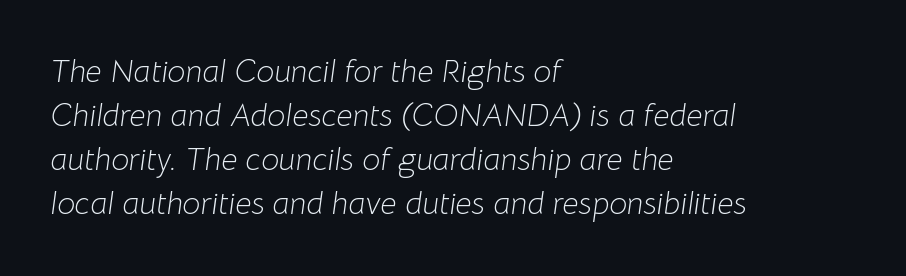
The image shows 32 px light type, italic (leaning right); set left-aligned, normal line spacing (1.38x), normal letter spacing, not underlined; low stroke contrast and a medium x-height.
